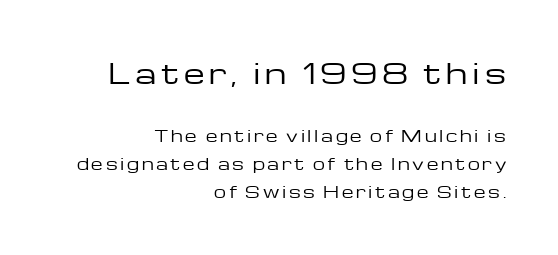
{"italic": "no", "bold": "no", "underline": "no", "align": "right", "line_spacing_ratio": 1.87, "larger_block": "first", "size_ratio": 1.8, "glyph_px": 27}
